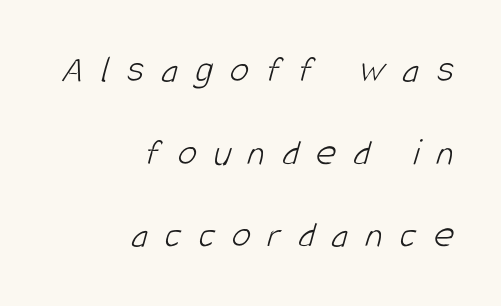
Q: Is the text bold? A: No.
Q: Is the typeface a serif or a sans-serif typeface? A: Sans-serif.
Q: Is the text underlined? A: No.
Q: How is the paragraph aligned? A: Right-aligned.
Q: Is the spacing between letters normal or unusually wide? A: Unusually wide.
Q: Is the spacing between lines tight, normal or loose? A: Loose.
Q: Width (condensed, normal, or wide)? A: Condensed.
Q: Stroke contrast? A: Low.
Q: x-height? A: Large.
Q: Monospaced? A: No.
